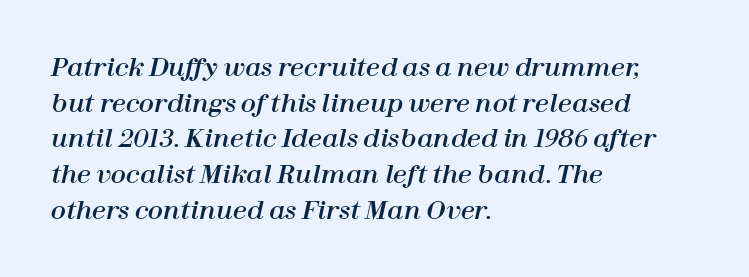
Leading matches the norm, producing a regular column. Horizontally, the lines are justified to the leading edge only. The baseline area is clear. Students, note that the glyphs here touch the page at normal intervals.
